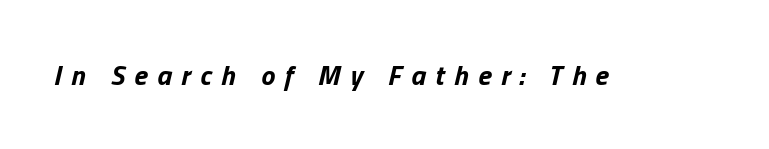
{"italic": "yes", "lean": "right", "slant_degrees": 13, "bold": "yes", "weight": "bold", "width": "normal", "stroke_contrast": "low", "x_height": "medium", "monospaced": "no", "underline": "no", "letter_spacing": "wide", "letter_spacing_em": 0.34, "glyph_px": 28}
